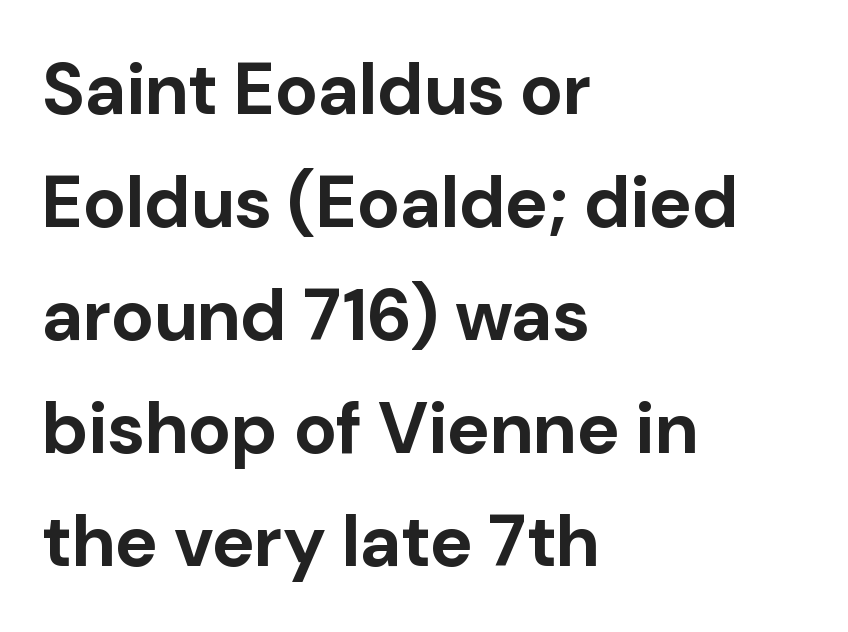
The line-height multiplier appears to be the usual default. Proportional: the letters do not fall into vertical columns. Nope, not italic — everything's standing straight. The compositor pushed each line to the left boundary. Look at the stroke-to-counter ratio: heavy, a bold.
